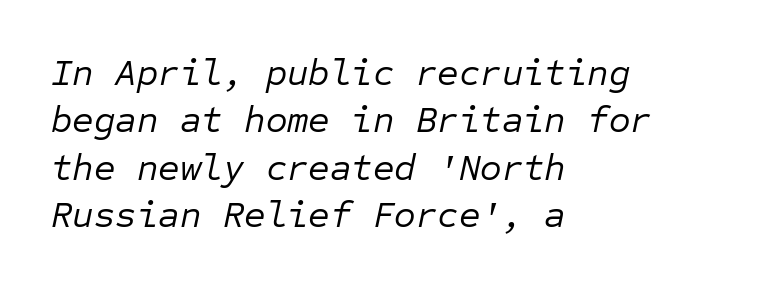
{"italic": "yes", "lean": "right", "slant_degrees": 12, "bold": "no", "weight": "regular", "width": "normal", "stroke_contrast": "low", "x_height": "medium", "monospaced": "yes", "underline": "no", "align": "left", "line_spacing": "normal", "line_spacing_ratio": 1.28, "letter_spacing": "normal", "letter_spacing_em": 0.0, "glyph_px": 37}
